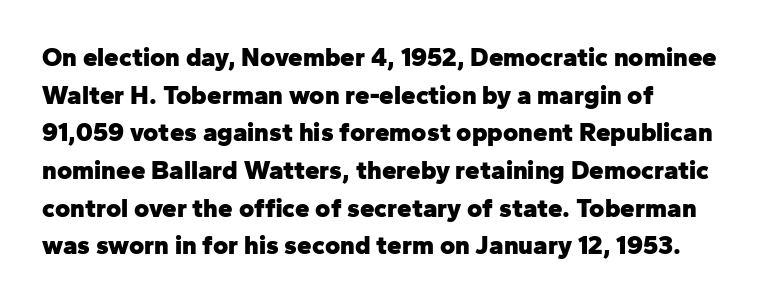
{"italic": "no", "bold": "yes", "underline": "no", "align": "left", "line_spacing": "normal", "line_spacing_ratio": 1.45, "letter_spacing": "normal", "letter_spacing_em": 0.0, "glyph_px": 26}
